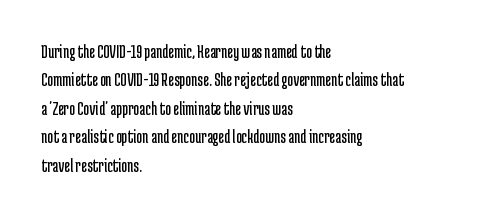
Glyph-to-glyph distance matches everyday printed text. One glance says typical: line gaps are just what's usual. A bare baseline throughout the passage. Does the lettering tilt? It doesn't — this is upright.
